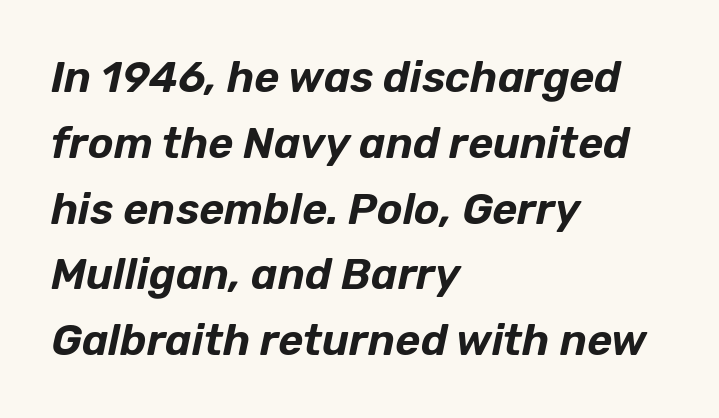
Posture: slanted. Short note: letters normally spaced. The leading is moderate, giving the passage an even texture. Character widths vary here, with narrow letters taking less room than wide ones. These lines are set flush left with a ragged right edge. Glance below the letters and you will spot only blank space.
